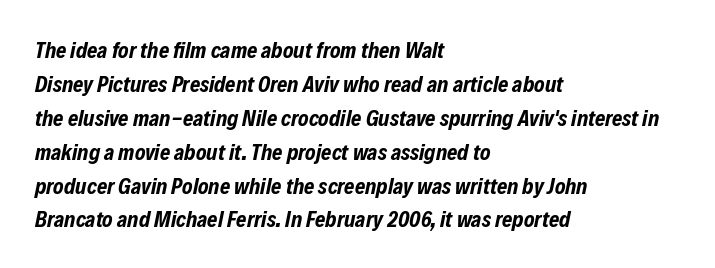
Q: Is the text bold? A: Yes.
Q: Is the text italic (slanted)? A: Yes, it leans right by about 12 degrees.
Q: Is the text underlined? A: No.
Q: How is the paragraph aligned? A: Left-aligned.
Q: Is the spacing between letters normal or unusually wide? A: Normal.
Q: Is the spacing between lines tight, normal or loose? A: Normal.
